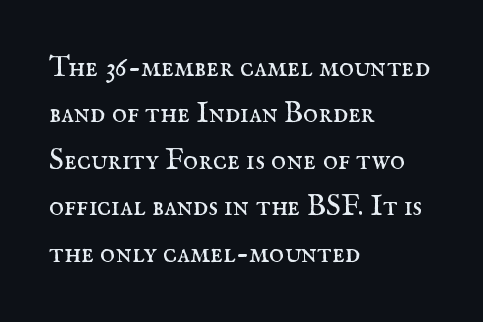
Spacing verdict: proportional, widths tailored to each character. When letters stand straight like this, we call the style roman or upright. A typesetter would label this face a serif. Rows of type keep a routine distance in the vertical direction. The passage is arranged the way most books set body copy — flush left.
